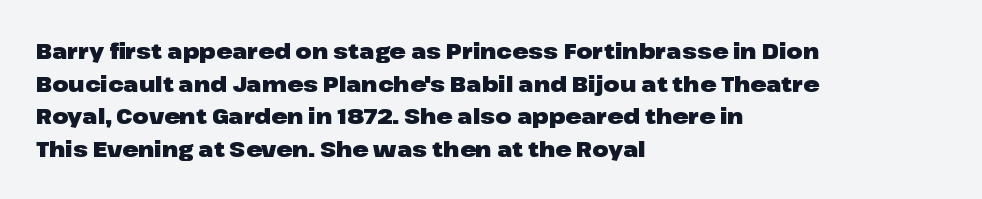
{"italic": "no", "bold": "yes", "underline": "no", "align": "left", "line_spacing": "normal", "line_spacing_ratio": 1.55, "letter_spacing": "normal", "letter_spacing_em": 0.0, "glyph_px": 21}
